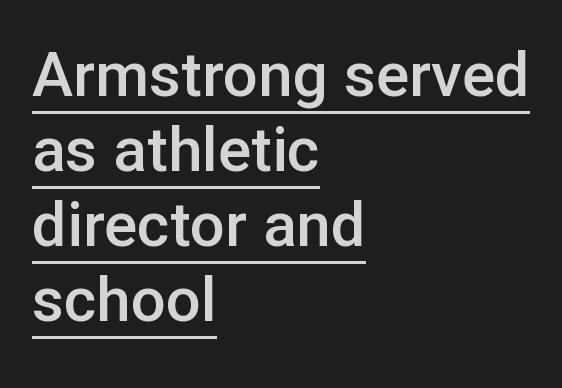
{"serif": "no", "italic": "no", "bold": "semi", "weight": "semibold", "width": "normal", "stroke_contrast": "low", "x_height": "medium", "monospaced": "no", "underline": "yes", "align": "left", "line_spacing_ratio": 1.21, "letter_spacing": "normal", "letter_spacing_em": 0.0, "glyph_px": 62}
